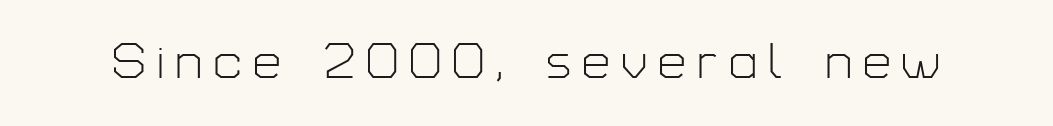
The image shows 50 px light sans-serif type, upright; set unusually wide letter spacing (+0.22 em), not underlined; low stroke contrast and a medium x-height.
